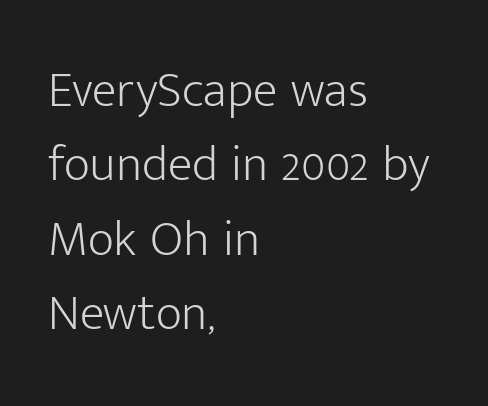
{"serif": "no", "italic": "no", "bold": "no", "weight": "light", "width": "normal", "stroke_contrast": "low", "x_height": "medium", "monospaced": "no", "underline": "no", "align": "left", "line_spacing": "normal", "line_spacing_ratio": 1.46, "letter_spacing": "normal", "letter_spacing_em": 0.0, "glyph_px": 51}
